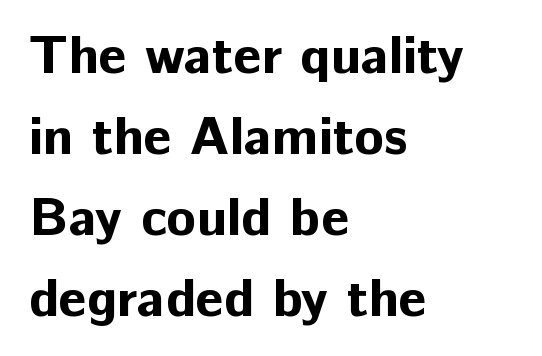
Q: Is the text bold? A: Yes.
Q: Is the text italic (slanted)? A: No, it is upright.
Q: Is the typeface a serif or a sans-serif typeface? A: Sans-serif.
Q: Is the text underlined? A: No.
Q: How is the paragraph aligned? A: Left-aligned.
Q: Is the spacing between letters normal or unusually wide? A: Normal.
Q: Is the spacing between lines tight, normal or loose? A: Normal.
Q: Width (condensed, normal, or wide)? A: Normal.
Q: Stroke contrast? A: Low.
Q: x-height? A: Medium.
Q: Monospaced? A: No.
